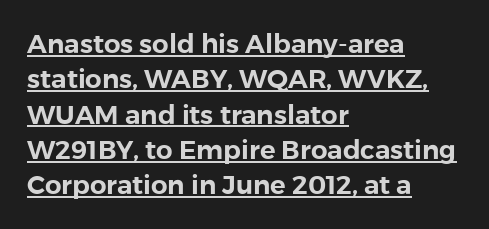
Q: Is the text italic (slanted)? A: No, it is upright.
Q: Is the text underlined? A: Yes.
Q: How is the paragraph aligned? A: Left-aligned.
Q: Is the spacing between letters normal or unusually wide? A: Normal.
Q: Is the spacing between lines tight, normal or loose? A: Normal.
